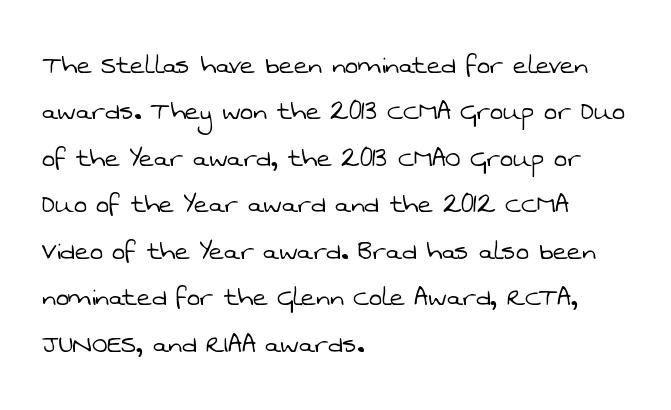
Q: Is the text bold? A: No.
Q: Is the typeface a serif or a sans-serif typeface? A: Sans-serif.
Q: Is the text underlined? A: No.
Q: How is the paragraph aligned? A: Left-aligned.
Q: Is the spacing between letters normal or unusually wide? A: Normal.
Q: Is the spacing between lines tight, normal or loose? A: Normal.
Q: Width (condensed, normal, or wide)? A: Normal.
Q: Stroke contrast? A: Low.
Q: x-height? A: Medium.
Q: Monospaced? A: No.
